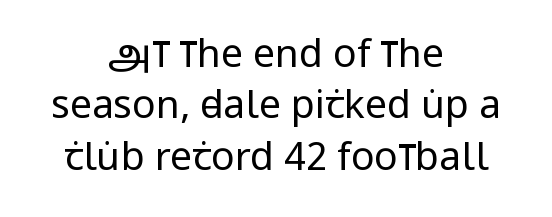
The image shows 39 px regular-weight, condensed sans-serif type, upright; set centered, normal line spacing (1.32x), normal letter spacing, not underlined; low stroke contrast and a large x-height.
